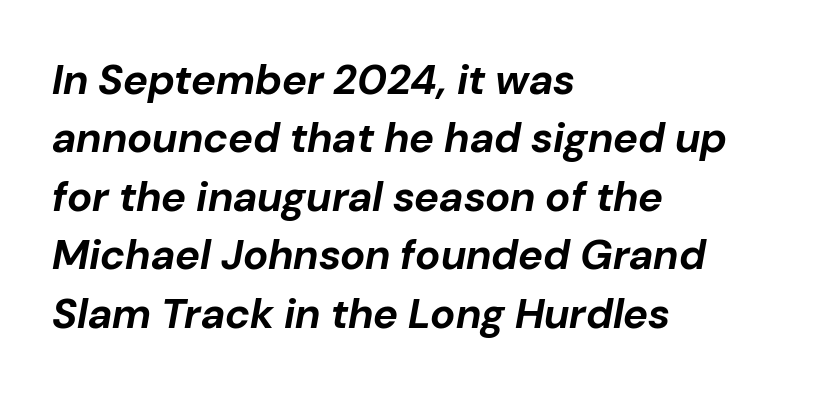
Q: Is the text bold? A: Yes.
Q: Is the text italic (slanted)? A: Yes, it leans right by about 10 degrees.
Q: Is the text underlined? A: No.
Q: How is the paragraph aligned? A: Left-aligned.
Q: Is the spacing between letters normal or unusually wide? A: Normal.
Q: Is the spacing between lines tight, normal or loose? A: Normal.
Q: Width (condensed, normal, or wide)? A: Normal.
Q: Stroke contrast? A: Low.
Q: x-height? A: Medium.
Q: Monospaced? A: No.
